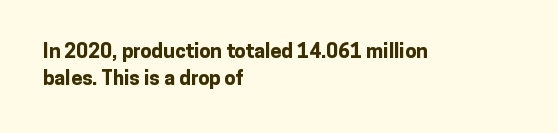
The typography opts for an upright posture over an oblique one. A classic flush-left, rag-right setting is used for this passage. Words appear dense and cohesive because spacing is normal. A full-strength bold gives these letters their thick strokes. Rule under the text: the space is simply empty.
